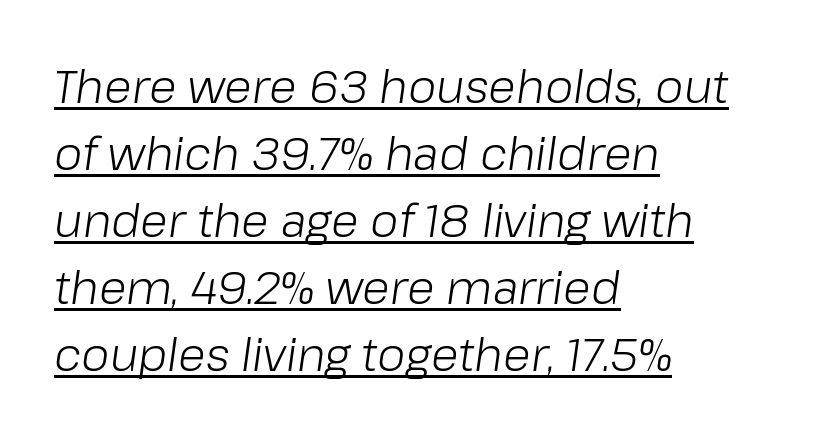
Q: Is the text bold? A: No.
Q: Is the text italic (slanted)? A: Yes, it leans right by about 8 degrees.
Q: Is the text underlined? A: Yes.
Q: How is the paragraph aligned? A: Left-aligned.
Q: Is the spacing between letters normal or unusually wide? A: Normal.
Q: Is the spacing between lines tight, normal or loose? A: Normal.
Q: Width (condensed, normal, or wide)? A: Normal.
Q: Stroke contrast? A: Low.
Q: x-height? A: Medium.
Q: Monospaced? A: No.
